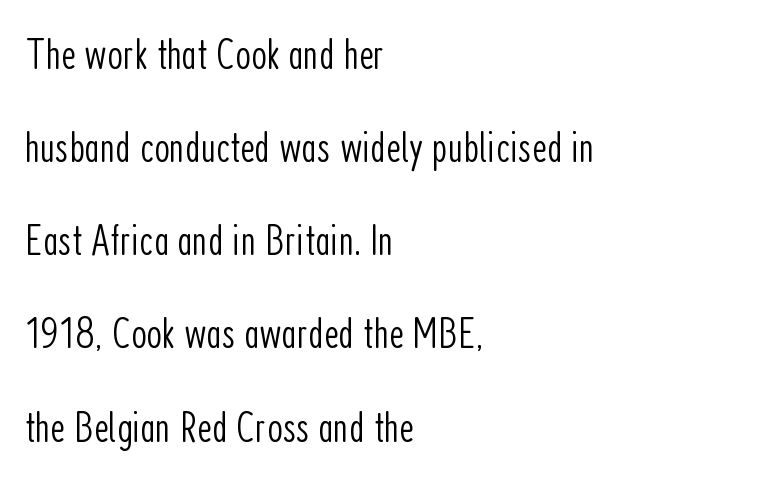
Every character sits straight up, as roman type does. Clear beneath every line of the passage. Quick note: interline space is abundant. Think of a printed novel: that variable character pitch is what you see here. The typeface has the unassuming heft of standard copy or less. Short note: letters normally spaced.
